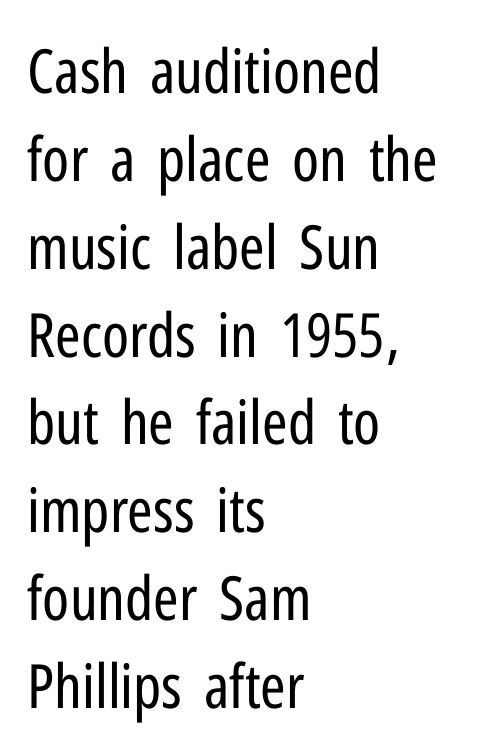
Q: Is the text bold? A: No.
Q: Is the text italic (slanted)? A: No, it is upright.
Q: Is the typeface a serif or a sans-serif typeface? A: Sans-serif.
Q: Is the text underlined? A: No.
Q: How is the paragraph aligned? A: Left-aligned.
Q: Is the spacing between letters normal or unusually wide? A: Normal.
Q: Is the spacing between lines tight, normal or loose? A: Normal.
Q: Width (condensed, normal, or wide)? A: Condensed.
Q: Stroke contrast? A: Low.
Q: x-height? A: Medium.
Q: Monospaced? A: No.
